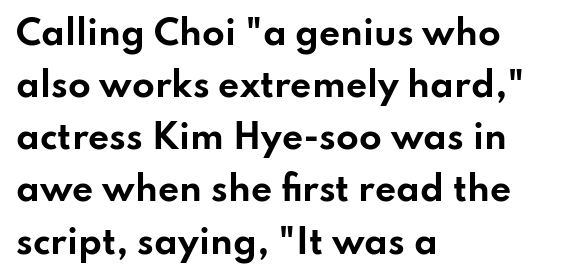
{"serif": "no", "italic": "no", "bold": "yes", "weight": "bold", "width": "wide", "stroke_contrast": "low", "x_height": "small", "monospaced": "no", "underline": "no", "align": "left", "line_spacing": "normal", "line_spacing_ratio": 1.58, "letter_spacing": "normal", "letter_spacing_em": 0.0, "glyph_px": 33}
